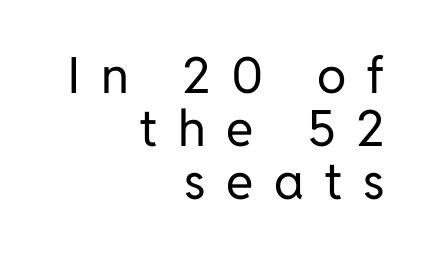
Q: Is the text bold? A: No.
Q: Is the text italic (slanted)? A: No, it is upright.
Q: Is the typeface a serif or a sans-serif typeface? A: Sans-serif.
Q: Is the text underlined? A: No.
Q: How is the paragraph aligned? A: Right-aligned.
Q: Is the spacing between letters normal or unusually wide? A: Unusually wide.
Q: Is the spacing between lines tight, normal or loose? A: Tight.
Q: Width (condensed, normal, or wide)? A: Normal.
Q: Stroke contrast? A: Low.
Q: x-height? A: Medium.
Q: Monospaced? A: No.
